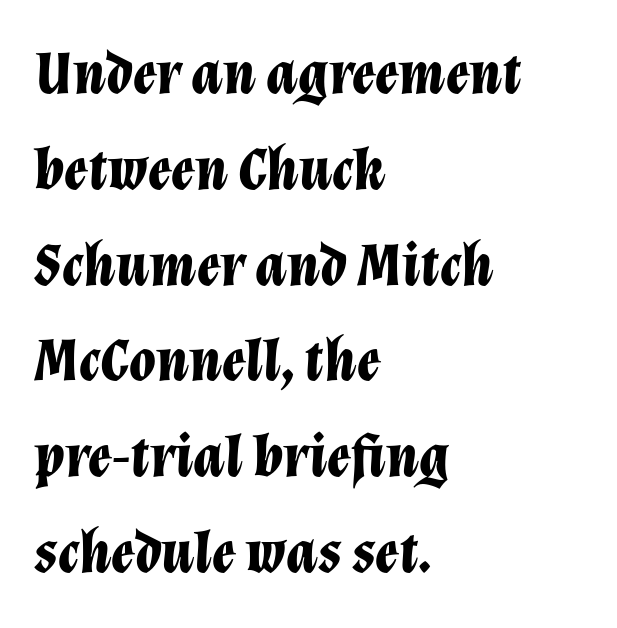
Q: Is the text bold? A: Yes.
Q: Is the text italic (slanted)? A: Yes, it leans right by about 12 degrees.
Q: Is the text underlined? A: No.
Q: How is the paragraph aligned? A: Left-aligned.
Q: Is the spacing between letters normal or unusually wide? A: Normal.
Q: Is the spacing between lines tight, normal or loose? A: Normal.
Q: Width (condensed, normal, or wide)? A: Normal.
Q: Stroke contrast? A: Low.
Q: x-height? A: Medium.
Q: Monospaced? A: No.
